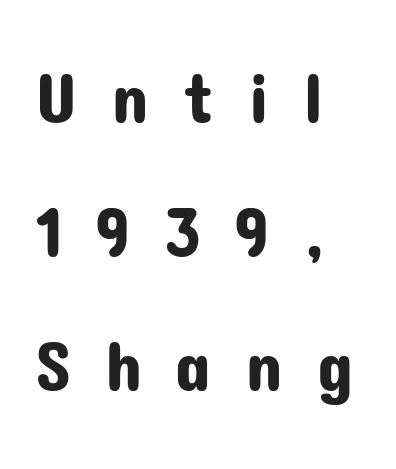
Ascenders rise straight up at ninety degrees. Think of a printed novel: that variable character pitch is what you see here. The face used here is a sans, in the tradition of grotesques and geometrics. Caption: multi-line text, flush left, ragged right.
